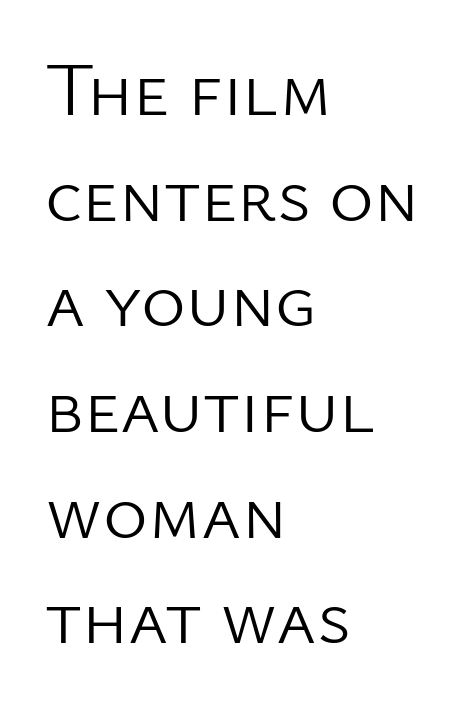
The image shows 76 px light sans-serif type, upright; set left-aligned, normal line spacing (1.39x), normal letter spacing, not underlined; low stroke contrast and a medium x-height.
